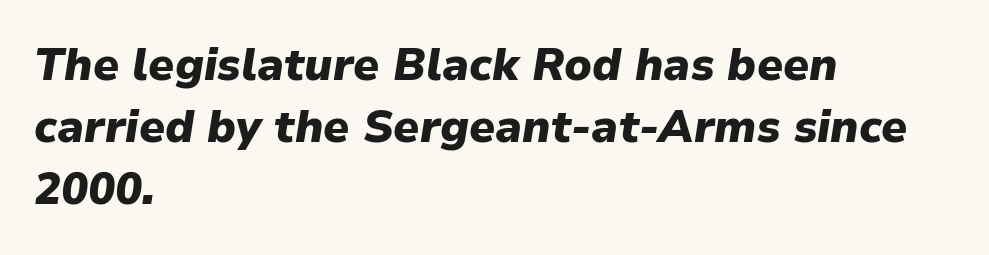
Q: Is the text bold? A: Yes.
Q: Is the text italic (slanted)? A: Yes, it leans right by about 9 degrees.
Q: Is the text underlined? A: No.
Q: How is the paragraph aligned? A: Left-aligned.
Q: Is the spacing between letters normal or unusually wide? A: Normal.
Q: Is the spacing between lines tight, normal or loose? A: Normal.
Q: Width (condensed, normal, or wide)? A: Normal.
Q: Stroke contrast? A: Low.
Q: x-height? A: Medium.
Q: Monospaced? A: No.
